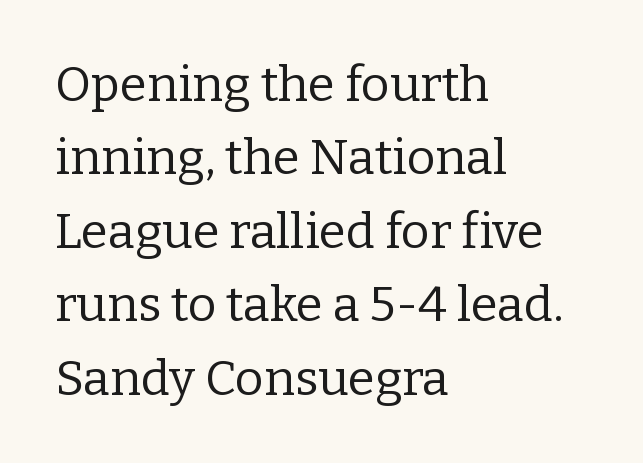
{"serif": "yes", "italic": "no", "bold": "no", "weight": "regular", "width": "normal", "stroke_contrast": "low", "x_height": "medium", "monospaced": "no", "underline": "no", "align": "left", "line_spacing": "normal", "line_spacing_ratio": 1.5, "letter_spacing": "normal", "letter_spacing_em": 0.0, "glyph_px": 49}
